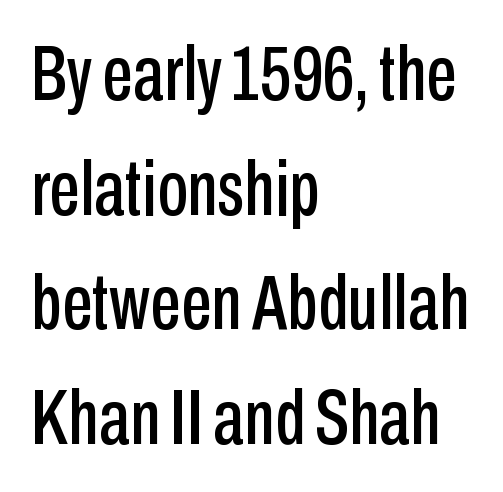
The image shows 78 px condensed sans-serif type, upright; set left-aligned, normal line spacing (1.47x), normal letter spacing, not underlined; low stroke contrast and a medium x-height.
